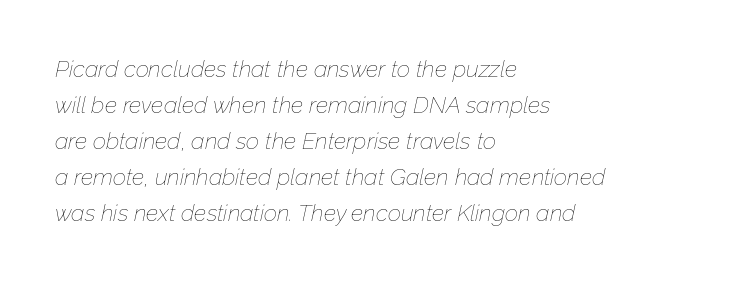
This rendering features lettering with no underline. The strokes carry an ordinary text weight at most. Does the lettering tilt? It does — this is italic. If you measured baseline to baseline, you'd find a middling distance. Reading down the block, your eye returns to a fixed left position each line.
